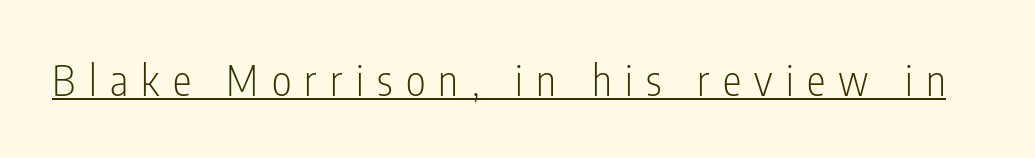
This is not heavy type; no bold has been used. These lines are rendered in a variable-pitch font. Short note: letters widely spaced. Serif or sans? Sans — the stroke terminals are bare.
